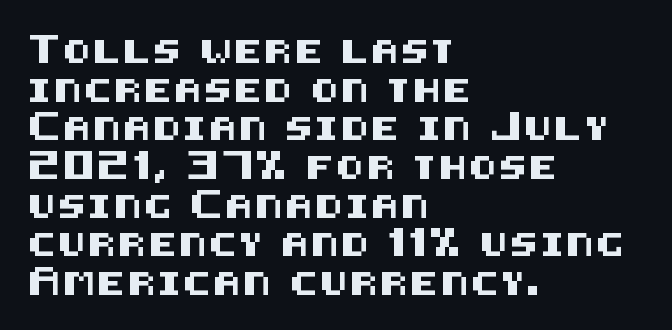
Notice how descenders clear the ascenders below comfortably — that's standard leading. Alignment: flush left. Plain, unruled lines of type. The lettering holds an erect, upright posture throughout.
